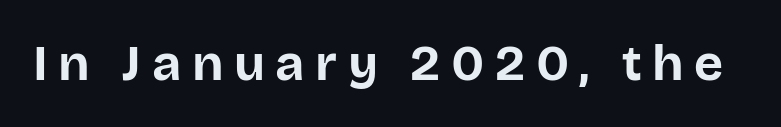
{"serif": "no", "italic": "no", "bold": "yes", "weight": "bold", "width": "normal", "stroke_contrast": "low", "x_height": "large", "monospaced": "no", "underline": "no", "letter_spacing": "wide", "letter_spacing_em": 0.21, "glyph_px": 50}
